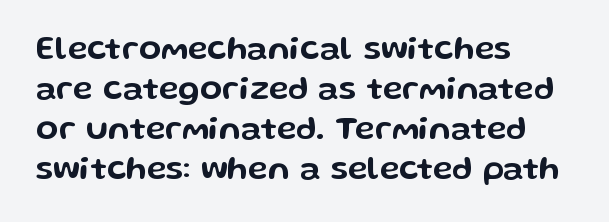
Q: Is the text italic (slanted)? A: No, it is upright.
Q: Is the typeface a serif or a sans-serif typeface? A: Sans-serif.
Q: Is the text underlined? A: No.
Q: How is the paragraph aligned? A: Left-aligned.
Q: Is the spacing between letters normal or unusually wide? A: Normal.
Q: Width (condensed, normal, or wide)? A: Wide.
Q: Stroke contrast? A: Low.
Q: x-height? A: Medium.
Q: Monospaced? A: No.
